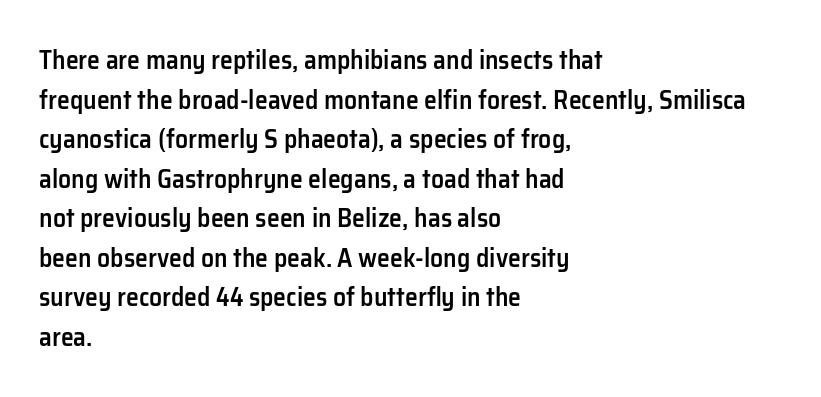
The image shows 26 px text type, upright; set left-aligned, normal line spacing (1.52x), normal letter spacing, not underlined.
